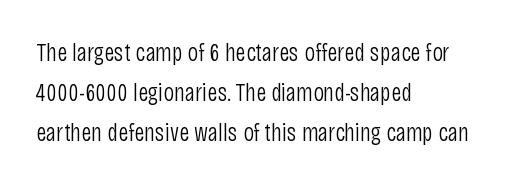
{"italic": "no", "bold": "no", "underline": "no", "align": "left", "line_spacing": "normal", "line_spacing_ratio": 1.53, "letter_spacing": "normal", "letter_spacing_em": 0.0, "glyph_px": 26}
